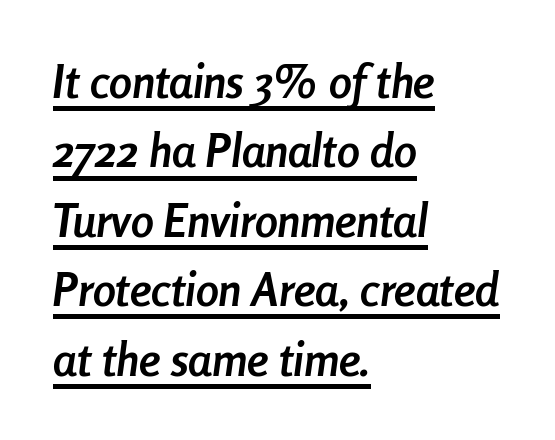
Q: Is the text bold? A: Yes.
Q: Is the text italic (slanted)? A: Yes, it leans right by about 8 degrees.
Q: Is the text underlined? A: Yes.
Q: How is the paragraph aligned? A: Left-aligned.
Q: Is the spacing between letters normal or unusually wide? A: Normal.
Q: Is the spacing between lines tight, normal or loose? A: Normal.
Q: Width (condensed, normal, or wide)? A: Condensed.
Q: Stroke contrast? A: Low.
Q: x-height? A: Medium.
Q: Monospaced? A: No.
